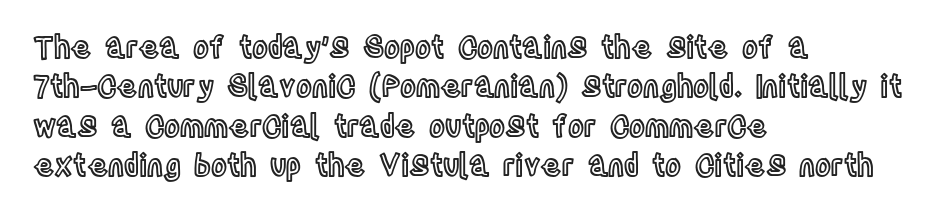
The image shows 30 px condensed type, upright; set left-aligned, normal line spacing (1.31x), normal letter spacing, not underlined; a large x-height.
